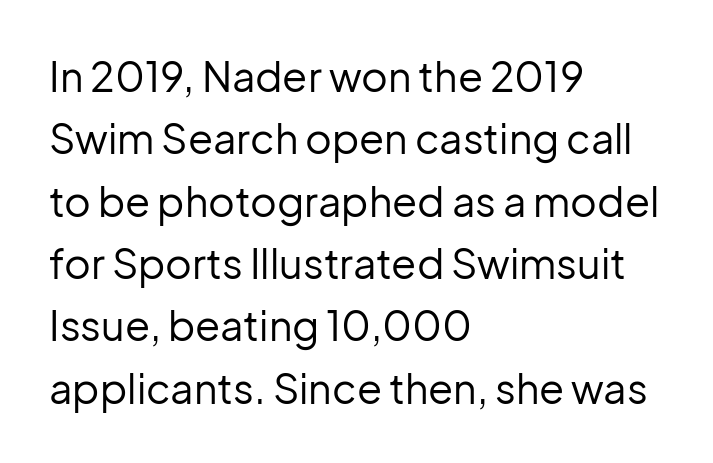
The image shows 41 px regular-weight sans-serif type, upright; set left-aligned, normal line spacing (1.52x), normal letter spacing, not underlined; low stroke contrast and a medium x-height.
